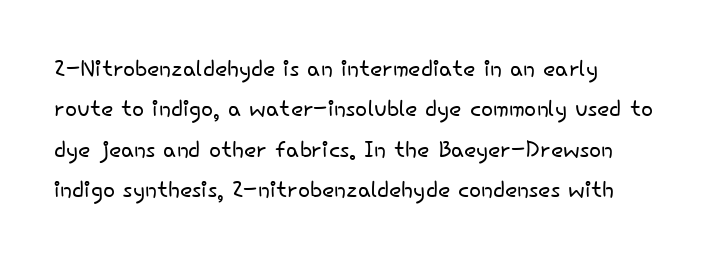
Font category for this specimen: sans-serif. Nothing unusual about the tracking: characters are spaced as the font intends. Each row of text sits above clean, open space. Weight: regular or lighter. In terms of posture, this sample is upright.
